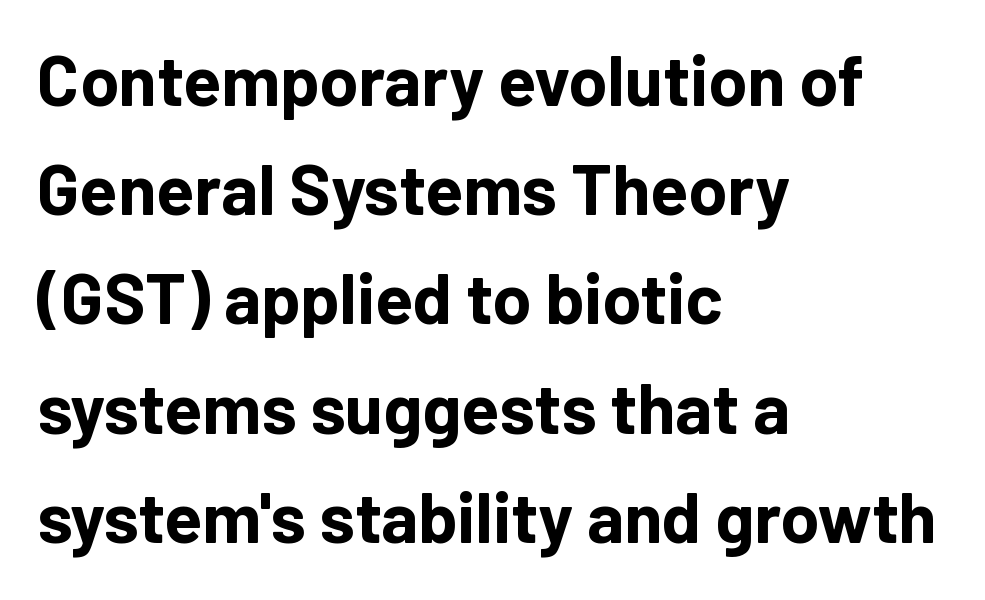
{"serif": "no", "italic": "no", "bold": "yes", "weight": "bold", "width": "normal", "stroke_contrast": "low", "x_height": "medium", "monospaced": "no", "underline": "no", "align": "left", "line_spacing": "normal", "line_spacing_ratio": 1.56, "letter_spacing": "normal", "letter_spacing_em": 0.0, "glyph_px": 70}
